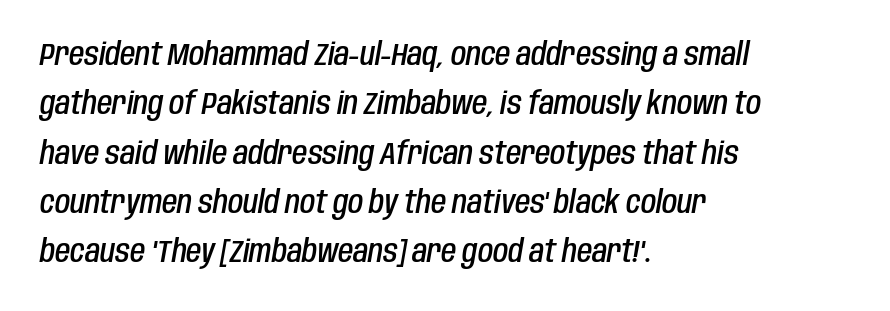
Q: Is the text bold? A: Semi-bold.
Q: Is the text italic (slanted)? A: Yes, it leans right by about 10 degrees.
Q: Is the text underlined? A: No.
Q: How is the paragraph aligned? A: Left-aligned.
Q: Is the spacing between letters normal or unusually wide? A: Normal.
Q: Is the spacing between lines tight, normal or loose? A: Normal.
Q: Width (condensed, normal, or wide)? A: Condensed.
Q: Stroke contrast? A: Low.
Q: x-height? A: Large.
Q: Monospaced? A: No.
